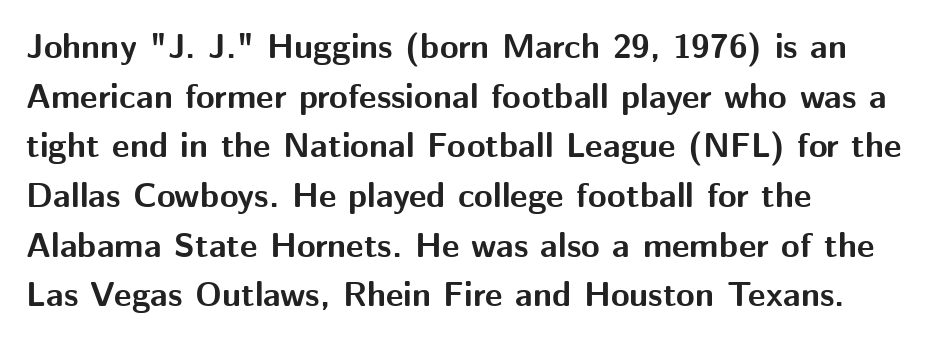
Q: Is the text bold? A: Yes.
Q: Is the text italic (slanted)? A: No, it is upright.
Q: Is the typeface a serif or a sans-serif typeface? A: Sans-serif.
Q: Is the text underlined? A: No.
Q: How is the paragraph aligned? A: Left-aligned.
Q: Is the spacing between letters normal or unusually wide? A: Normal.
Q: Is the spacing between lines tight, normal or loose? A: Normal.
Q: Width (condensed, normal, or wide)? A: Normal.
Q: Stroke contrast? A: Medium.
Q: x-height? A: Medium.
Q: Monospaced? A: No.
